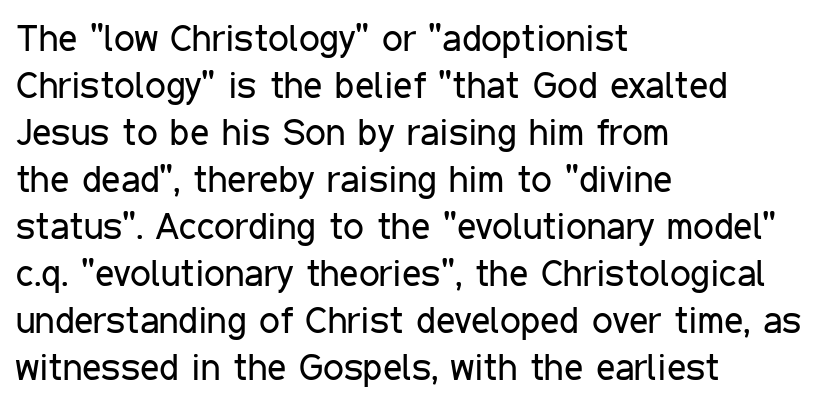
The image shows 37 px regular-weight, condensed sans-serif type, upright; set left-aligned, normal line spacing (1.27x), normal letter spacing, not underlined; low stroke contrast and a medium x-height.
